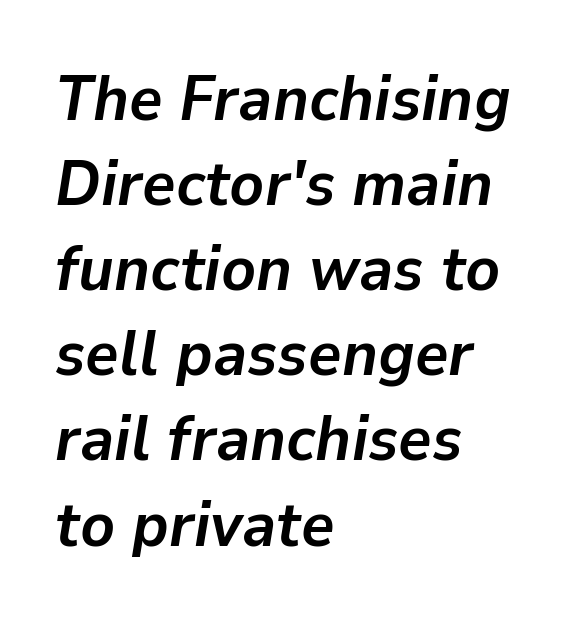
The image shows 64 px semibold type, italic (leaning right); set left-aligned, normal line spacing (1.33x), normal letter spacing, not underlined; low stroke contrast and a medium x-height.
